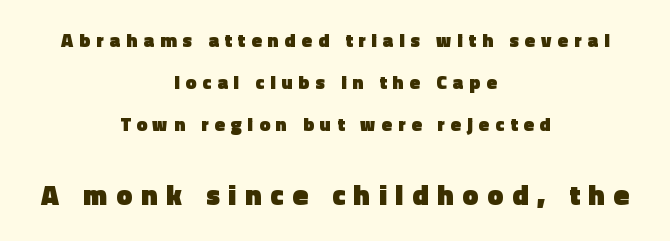
{"serif": "no", "italic": "no", "bold": "yes", "weight": "heavy", "width": "normal", "x_height": "medium", "monospaced": "no", "underline": "no", "align": "center", "line_spacing": "loose", "line_spacing_ratio": 2.2, "letter_spacing": "wide", "letter_spacing_em": 0.32, "larger_block": "second", "size_ratio": 1.47, "glyph_px": 28}
